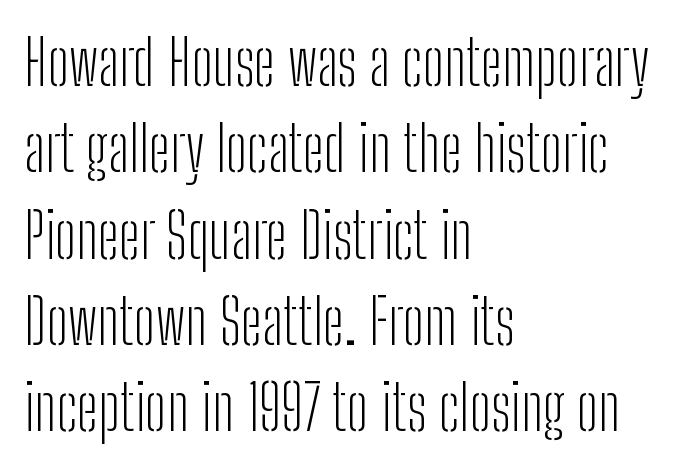
Q: Is the text bold? A: No.
Q: Is the text italic (slanted)? A: No, it is upright.
Q: Is the typeface a serif or a sans-serif typeface? A: Sans-serif.
Q: Is the text underlined? A: No.
Q: How is the paragraph aligned? A: Left-aligned.
Q: Is the spacing between letters normal or unusually wide? A: Normal.
Q: Is the spacing between lines tight, normal or loose? A: Normal.
Q: Width (condensed, normal, or wide)? A: Condensed.
Q: Stroke contrast? A: Low.
Q: x-height? A: Medium.
Q: Monospaced? A: No.
